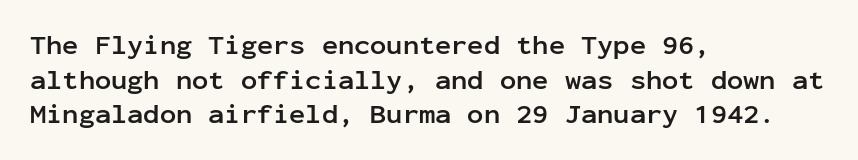
Compared with typical body copy, the letter spacing here is the same. The setting favours the left margin, as ordinary paragraphs usually do. Heft: maximum for text — a bold. Beneath every word, the page is bare. Successive baselines arrive at the customary interval. These lines were composed using upright roman letters.
